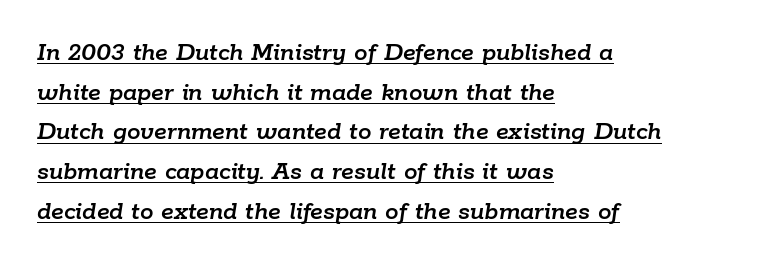
Q: Is the text italic (slanted)? A: Yes, it leans right by about 9 degrees.
Q: Is the text underlined? A: Yes.
Q: How is the paragraph aligned? A: Left-aligned.
Q: Is the spacing between letters normal or unusually wide? A: Normal.
Q: Is the spacing between lines tight, normal or loose? A: Normal.
